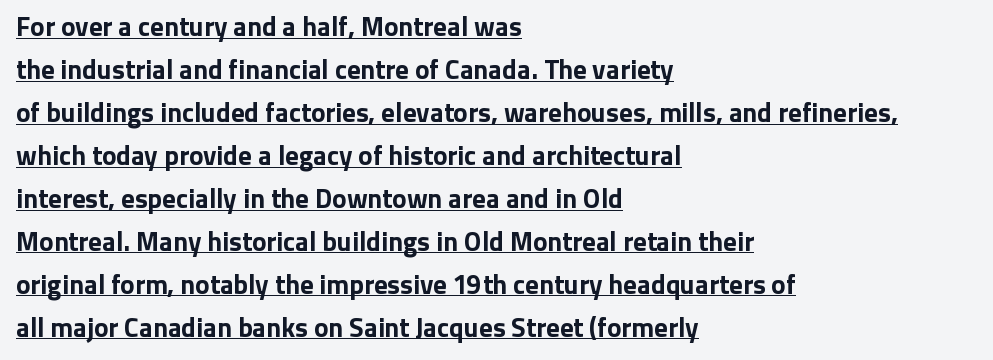
Q: Is the text bold? A: Yes.
Q: Is the text italic (slanted)? A: No, it is upright.
Q: Is the text underlined? A: Yes.
Q: How is the paragraph aligned? A: Left-aligned.
Q: Is the spacing between letters normal or unusually wide? A: Normal.
Q: Is the spacing between lines tight, normal or loose? A: Normal.
